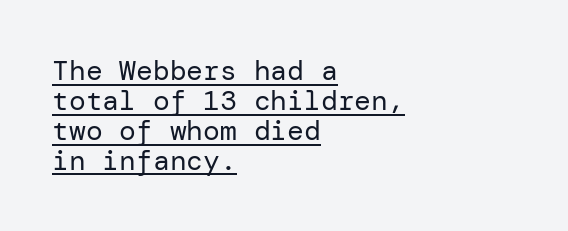
Notice how the stems are strictly vertical — no italics here. Is the letter spacing exaggerated? No — it looks like the ordinary default. Typographically, this falls in the sans-serif category. Does the copy run flush right? No — it runs flush left.
